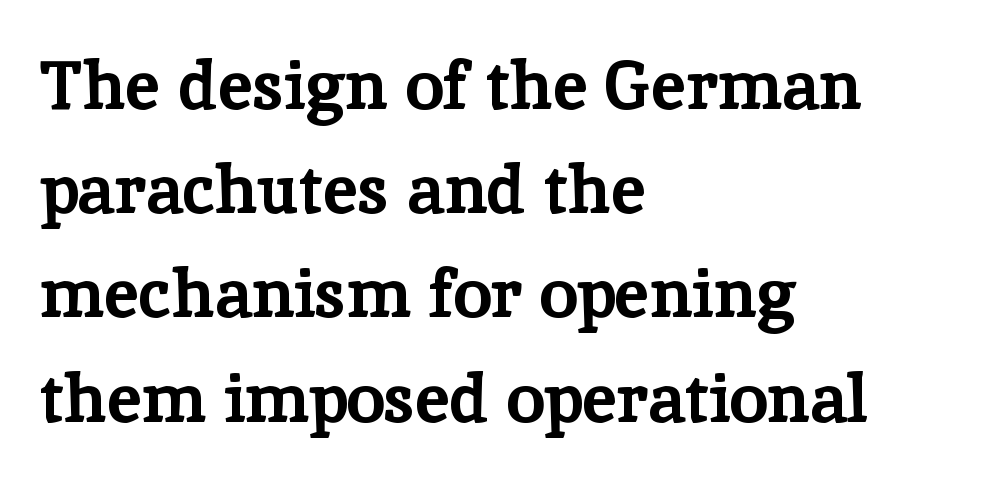
The image shows 69 px bold serif type, upright; set left-aligned, normal line spacing (1.51x), normal letter spacing, not underlined; low stroke contrast and a medium x-height.
